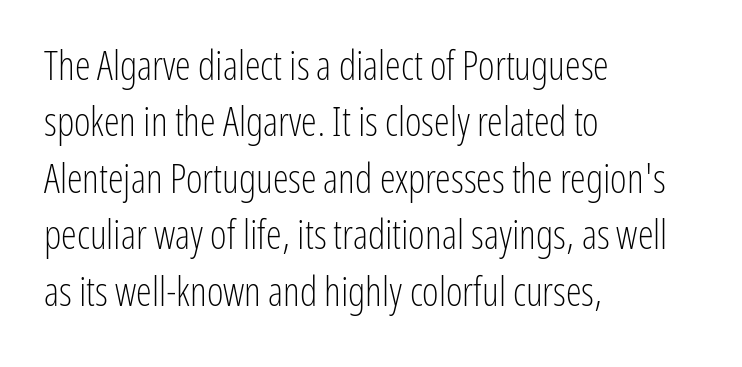
{"serif": "no", "italic": "no", "bold": "no", "weight": "light", "width": "condensed", "stroke_contrast": "low", "x_height": "medium", "monospaced": "no", "underline": "no", "align": "left", "line_spacing": "normal", "line_spacing_ratio": 1.41, "letter_spacing": "normal", "letter_spacing_em": 0.0, "glyph_px": 40}
